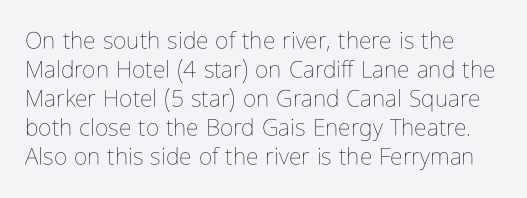
{"italic": "no", "bold": "no", "underline": "no", "line_spacing": "normal", "line_spacing_ratio": 1.26, "letter_spacing": "normal", "letter_spacing_em": 0.0, "glyph_px": 23}
